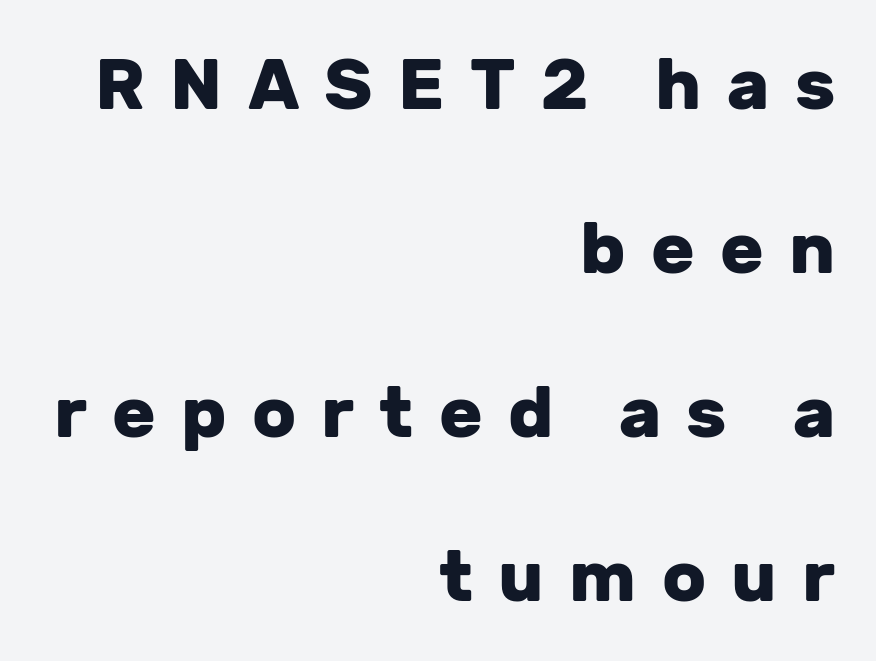
{"serif": "no", "italic": "no", "bold": "yes", "weight": "heavy", "width": "normal", "stroke_contrast": "low", "x_height": "medium", "monospaced": "no", "underline": "no", "align": "right", "line_spacing": "loose", "line_spacing_ratio": 2.28, "letter_spacing": "wide", "letter_spacing_em": 0.35, "glyph_px": 72}
